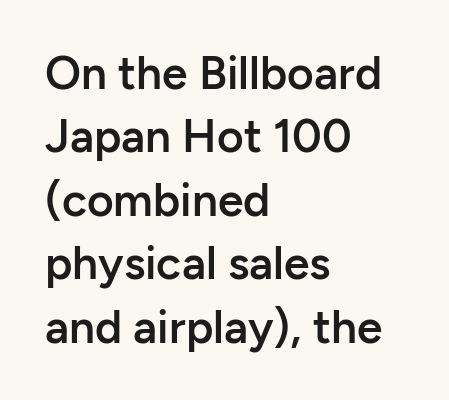
The image shows 46 px semibold sans-serif type, upright; set left-aligned, normal line spacing (1.38x), normal letter spacing, not underlined; low stroke contrast and a medium x-height.
